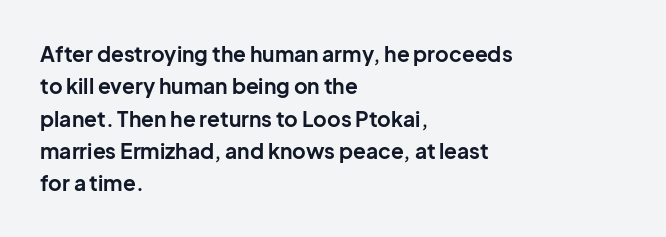
Q: Is the text bold? A: Yes.
Q: Is the text italic (slanted)? A: No, it is upright.
Q: Is the text underlined? A: No.
Q: How is the paragraph aligned? A: Left-aligned.
Q: Is the spacing between letters normal or unusually wide? A: Normal.
Q: Is the spacing between lines tight, normal or loose? A: Normal.
